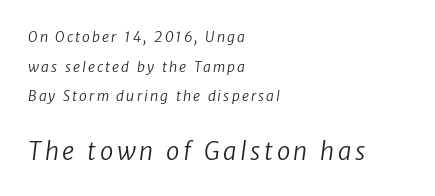
The text block is weighted toward the left margin, trailing off unevenly rightward. Typesetter's note — lower block bumped up in size, upper block left smaller. Plain, unruled lines of type. The letters look calm and open, with moderate or lighter stems. The designer dialed line spacing up above the default.
